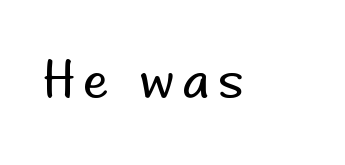
The image shows 51 px regular-weight sans-serif type, upright; set not underlined; low stroke contrast and a small x-height.
